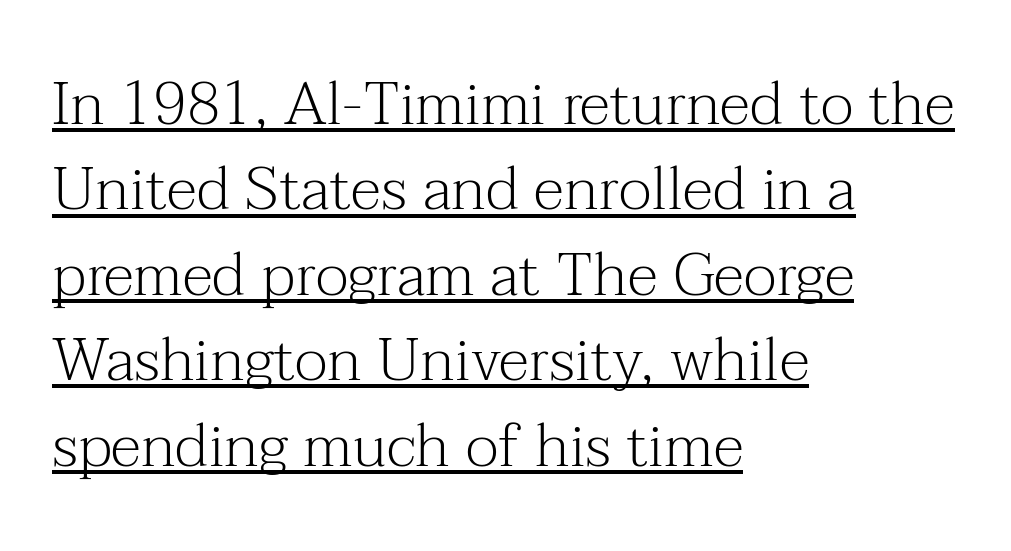
{"serif": "yes", "italic": "no", "bold": "no", "weight": "light", "width": "normal", "stroke_contrast": "medium", "x_height": "medium", "monospaced": "no", "underline": "yes", "align": "left", "line_spacing": "normal", "line_spacing_ratio": 1.4, "letter_spacing": "normal", "letter_spacing_em": 0.0, "glyph_px": 61}
